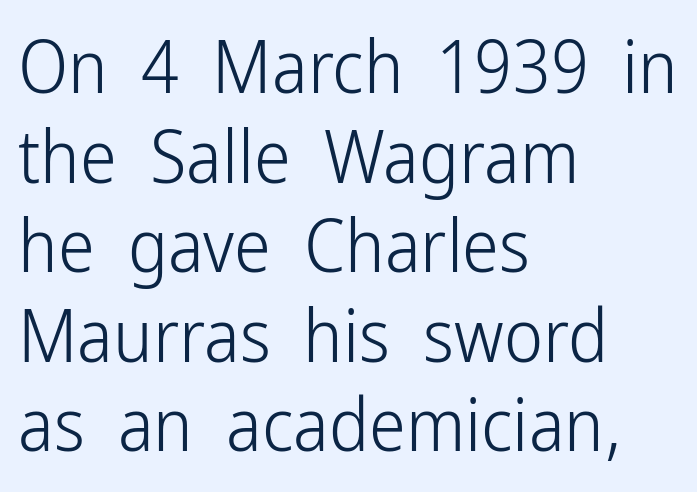
Q: Is the text bold? A: No.
Q: Is the text italic (slanted)? A: No, it is upright.
Q: Is the typeface a serif or a sans-serif typeface? A: Sans-serif.
Q: Is the text underlined? A: No.
Q: How is the paragraph aligned? A: Left-aligned.
Q: Is the spacing between letters normal or unusually wide? A: Normal.
Q: Width (condensed, normal, or wide)? A: Condensed.
Q: Stroke contrast? A: Low.
Q: x-height? A: Medium.
Q: Monospaced? A: No.
